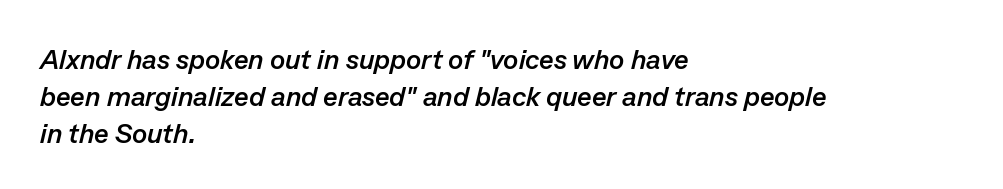
Q: Is the text bold? A: Yes.
Q: Is the text italic (slanted)? A: Yes, it leans right by about 13 degrees.
Q: Is the text underlined? A: No.
Q: How is the paragraph aligned? A: Left-aligned.
Q: Is the spacing between letters normal or unusually wide? A: Normal.
Q: Is the spacing between lines tight, normal or loose? A: Normal.
Q: Width (condensed, normal, or wide)? A: Normal.
Q: Stroke contrast? A: Low.
Q: x-height? A: Medium.
Q: Monospaced? A: No.
